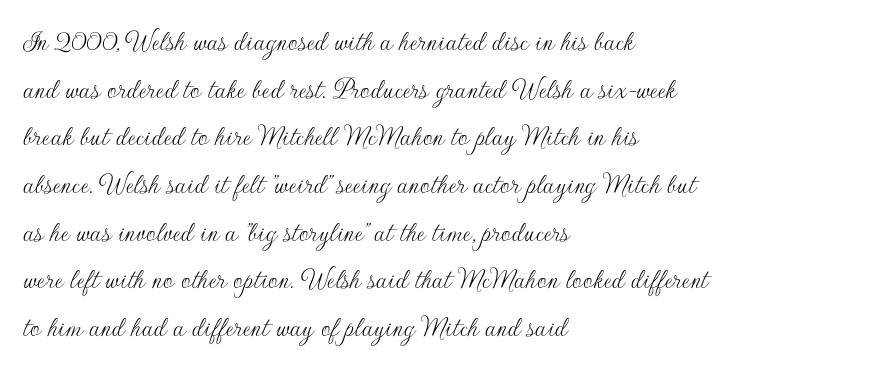
{"serif": "no", "bold": "no", "weight": "thin", "width": "normal", "stroke_contrast": "low", "x_height": "small", "monospaced": "no", "underline": "no", "align": "left", "line_spacing": "normal", "line_spacing_ratio": 1.59, "letter_spacing": "normal", "letter_spacing_em": 0.0, "glyph_px": 30}
